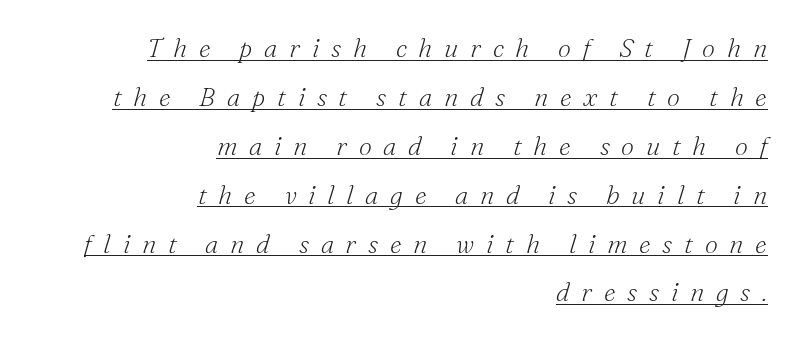
{"italic": "yes", "lean": "right", "slant_degrees": 16, "bold": "no", "underline": "yes", "align": "right", "line_spacing_ratio": 1.88, "letter_spacing": "wide", "letter_spacing_em": 0.45, "glyph_px": 26}
